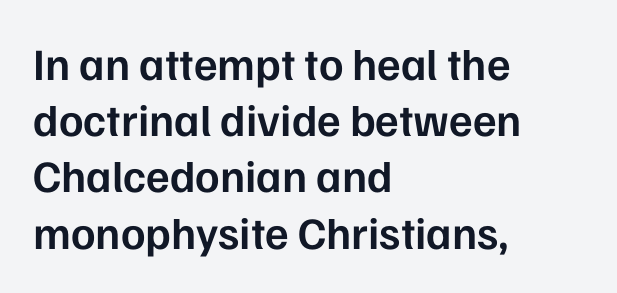
Here the glyphs are tracked normally, forming tight word shapes. The gap between lines stays unmarked. Every character sits straight up, as roman type does. Leftover space on each line is placed entirely after the last word.
